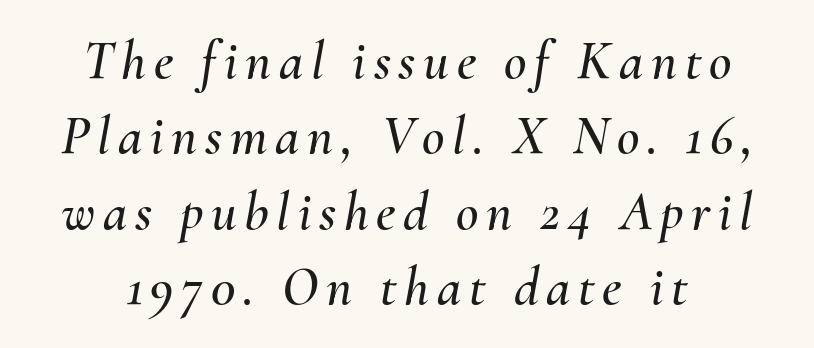
Nobody drew a line under any word here. The rendering uses natural spacing where letterforms have individual widths. The line-height multiplier appears to be the usual default. Compared with ordinary roman type, these characters are visibly tilted.
